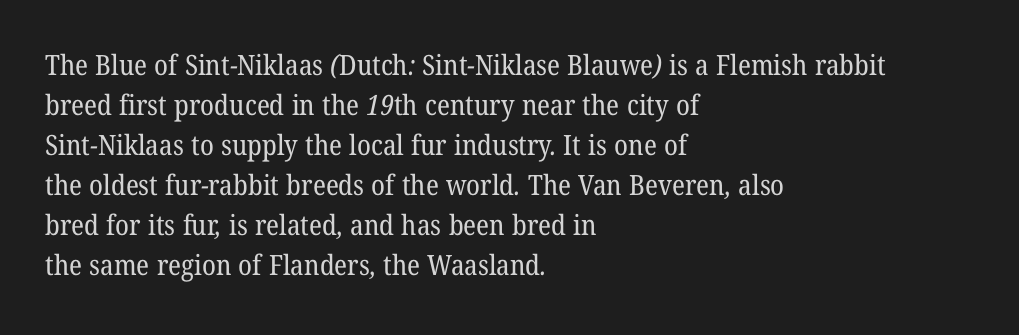
Q: Is the text bold? A: No.
Q: Is the typeface a serif or a sans-serif typeface? A: Serif.
Q: Is the text underlined? A: No.
Q: How is the paragraph aligned? A: Left-aligned.
Q: Is the spacing between letters normal or unusually wide? A: Normal.
Q: Is the spacing between lines tight, normal or loose? A: Normal.
Q: Width (condensed, normal, or wide)? A: Normal.
Q: Stroke contrast? A: Low.
Q: x-height? A: Medium.
Q: Monospaced? A: No.
